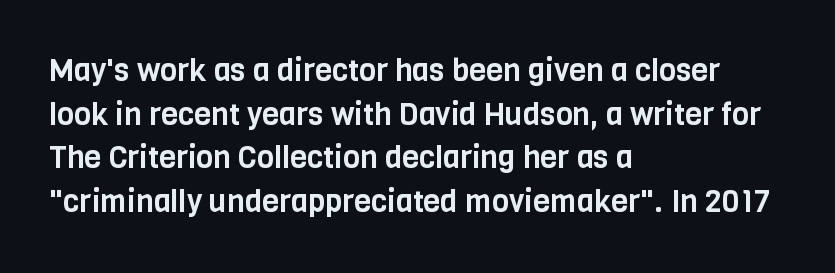
Each word holds together tightly as a unit, with standard inter-letter gaps. The characters display no serif detailing; their extremities are plain. Is there any slant? The stems are plumb. Regarding leading, the lines here are spaced in the standard way. Check under the words: just untouched page. These lines stack with their left ends in a neat column.
